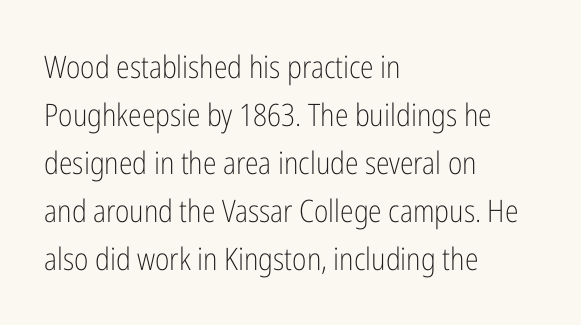
The image shows 31 px light, condensed sans-serif type, upright; set left-aligned, normal line spacing (1.55x), normal letter spacing, not underlined; low stroke contrast and a medium x-height.
